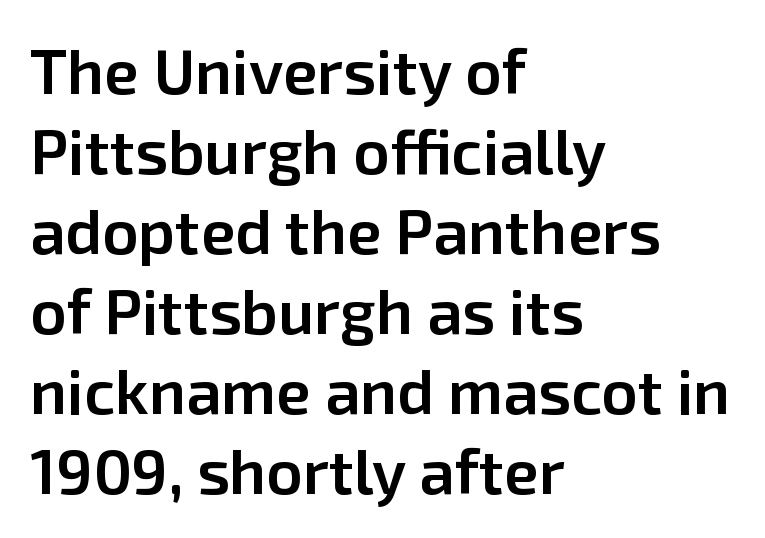
{"serif": "no", "italic": "no", "bold": "semi", "weight": "semibold", "width": "normal", "stroke_contrast": "low", "x_height": "medium", "monospaced": "no", "underline": "no", "align": "left", "line_spacing": "normal", "line_spacing_ratio": 1.27, "letter_spacing": "normal", "letter_spacing_em": 0.0, "glyph_px": 63}
